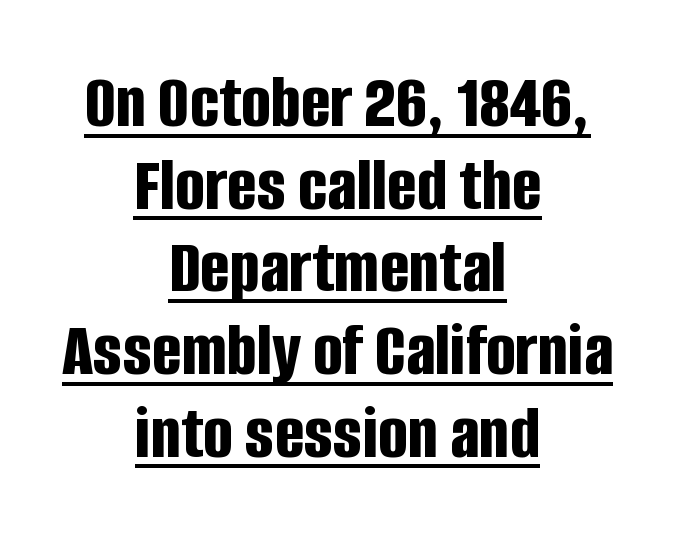
To sum up the face: it is a sans, with no serifs. The tracking reads as untouched default to a designer's eye. Compared with undecorated copy, this sample adds a rule below the words. In terms of posture, this sample is upright. The passage shown stacks its lines with hardly any gap. The letters advance in unequal steps, a hallmark of proportional type.
